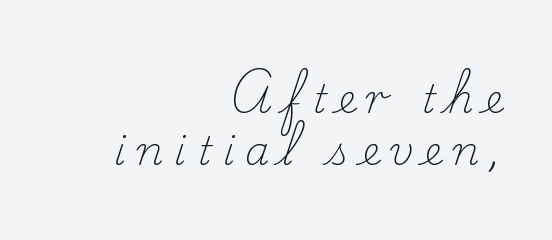
Q: Is the text bold? A: No.
Q: Is the text italic (slanted)? A: Yes.
Q: Is the typeface a serif or a sans-serif typeface? A: Serif.
Q: Is the text underlined? A: No.
Q: How is the paragraph aligned? A: Right-aligned.
Q: Is the spacing between letters normal or unusually wide? A: Unusually wide.
Q: Is the spacing between lines tight, normal or loose? A: Normal.
Q: Width (condensed, normal, or wide)? A: Normal.
Q: Stroke contrast? A: Low.
Q: x-height? A: Small.
Q: Monospaced? A: No.
